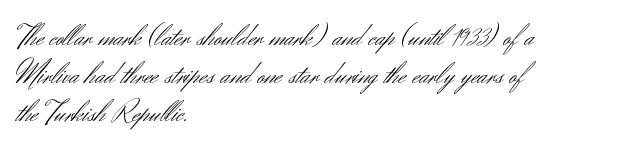
Default kerning and tracking; the words read as compact shapes. Decoration check: the copy has no underline. In CSS terms this would be text-align: left. Stroke mass is kept to a normal reading level or below.
